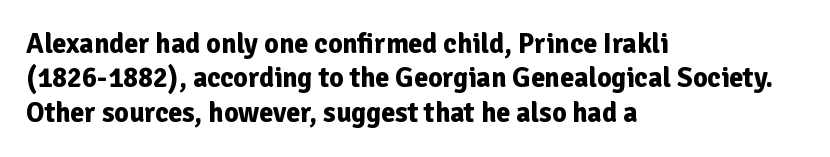
The image shows 28 px bold sans-serif type, upright; set left-aligned, line spacing 1.23x, normal letter spacing, not underlined; low stroke contrast and a medium x-height.
